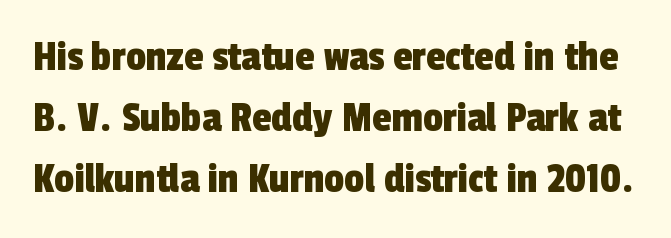
{"serif": "no", "width": "condensed", "x_height": "medium", "monospaced": "no", "underline": "no", "line_spacing": "normal", "line_spacing_ratio": 1.39, "letter_spacing": "normal", "letter_spacing_em": 0.0, "glyph_px": 44}
